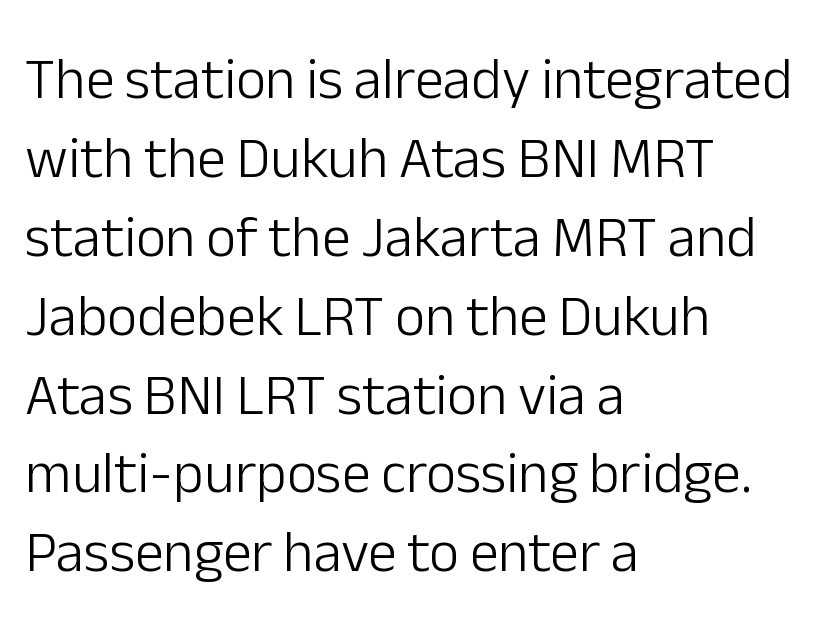
{"serif": "no", "italic": "no", "bold": "no", "weight": "light", "width": "normal", "stroke_contrast": "low", "x_height": "medium", "monospaced": "no", "underline": "no", "align": "left", "line_spacing": "normal", "line_spacing_ratio": 1.36, "letter_spacing": "normal", "letter_spacing_em": 0.0, "glyph_px": 58}
